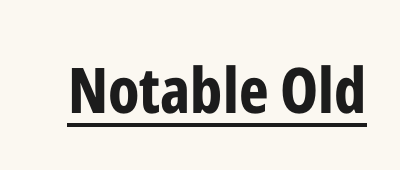
The image shows 63 px bold, condensed sans-serif type, upright; set normal letter spacing, underlined; low stroke contrast and a medium x-height.
